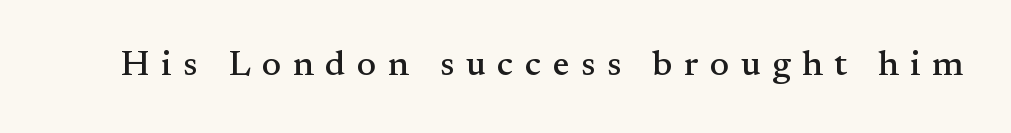
The image shows 36 px serif type, upright; set unusually wide letter spacing (+0.32 em), not underlined; medium stroke contrast and a small x-height.
